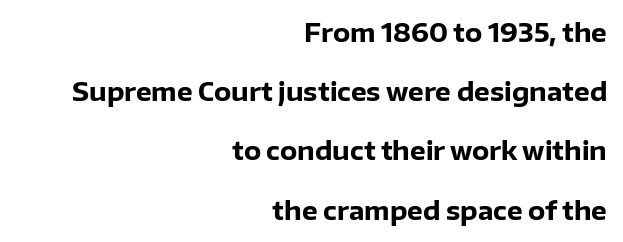
{"italic": "no", "bold": "yes", "underline": "no", "align": "right", "line_spacing": "loose", "line_spacing_ratio": 2.37, "letter_spacing": "normal", "letter_spacing_em": 0.0, "glyph_px": 25}
